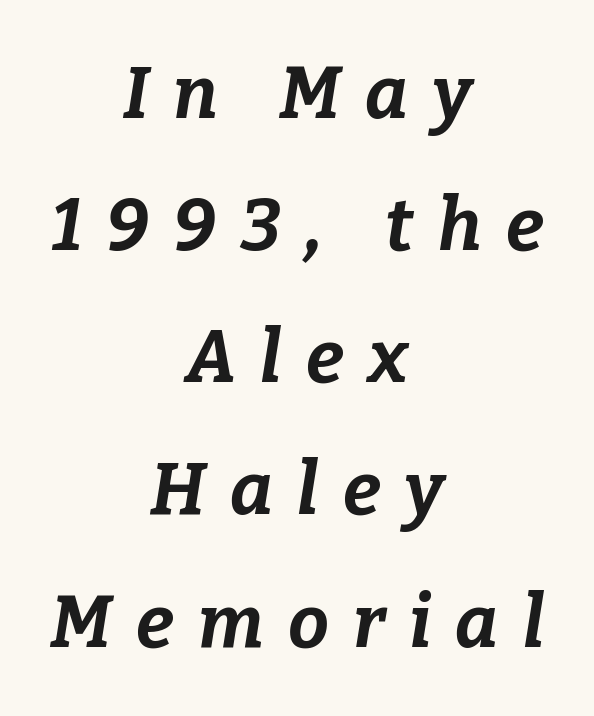
The image shows 73 px bold type, italic (leaning right); set centered, line spacing 1.81x, unusually wide letter spacing (+0.33 em), not underlined; low stroke contrast and a medium x-height.
